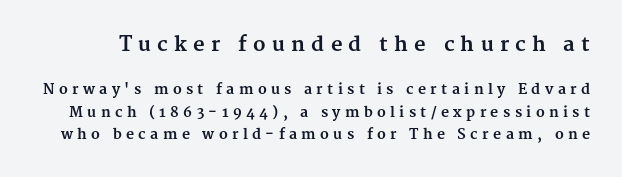
The image shows 20 px bold type, upright; set normal line spacing (1.61x), unusually wide letter spacing (+0.31 em), not underlined; the first (top) block is 1.43x larger.
